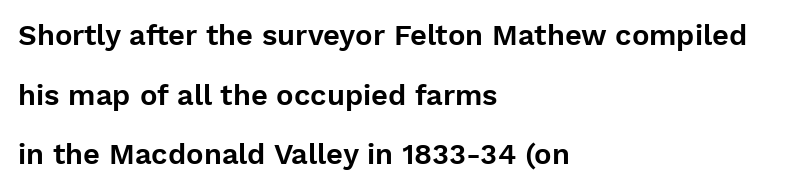
Does extra space separate the letters? No, they use regular spacing. A great deal of white space separates one row of letters from the next. Does the copy run flush right? No — it runs flush left. Here the designer chose a conventional face with non-uniform glyph widths. Classification — sans serif. The space directly below the letters is spotless.
